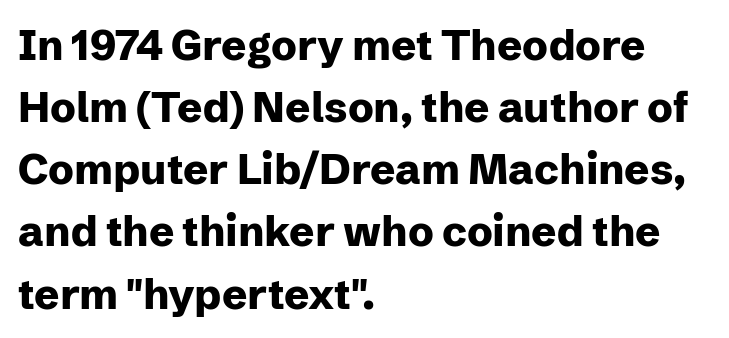
Words float on clear page, feet unadorned. Unlike a traditional serif, this face leaves its strokes unadorned. Is the block centered? No — it sits flush against the left margin. Summary of vertical rhythm: regular, with standard interline spacing.
